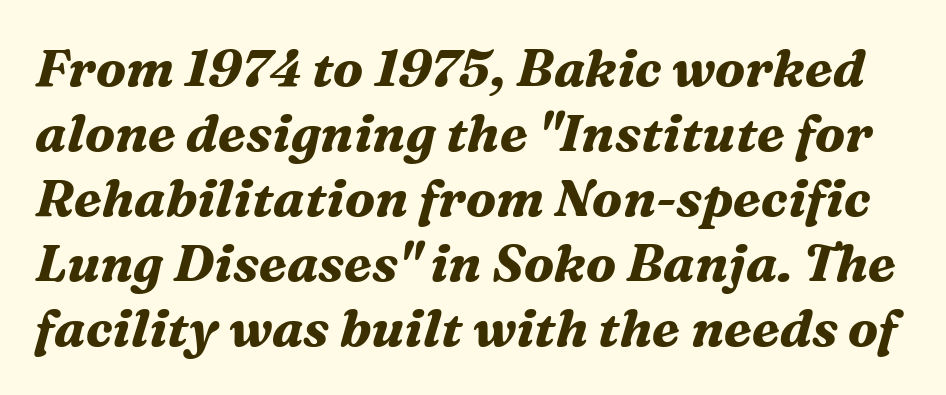
The image shows 52 px bold serif type, italic (leaning right); set normal line spacing (1.25x), normal letter spacing, not underlined; medium stroke contrast and a medium x-height.
